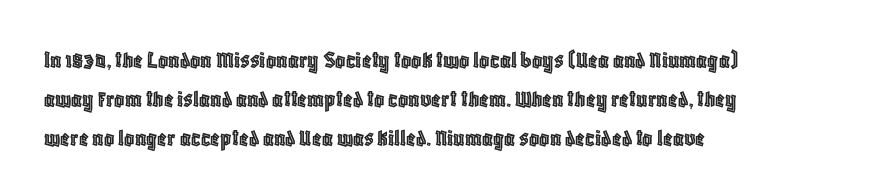
{"italic": "no", "underline": "no", "align": "left", "line_spacing": "normal", "line_spacing_ratio": 1.56, "letter_spacing": "normal", "letter_spacing_em": 0.0, "glyph_px": 25}
